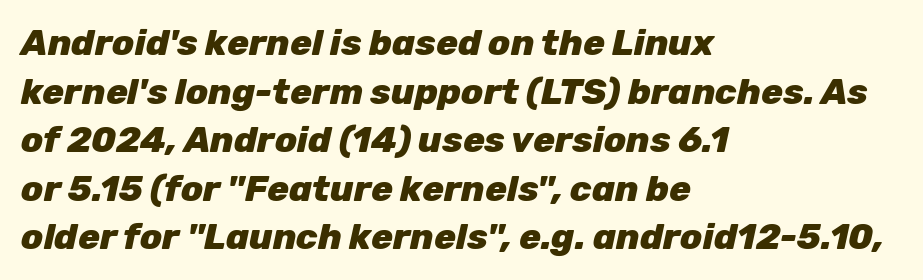
{"italic": "yes", "lean": "right", "slant_degrees": 12, "bold": "yes", "weight": "heavy", "width": "normal", "stroke_contrast": "low", "x_height": "medium", "monospaced": "no", "underline": "no", "align": "left", "line_spacing": "normal", "line_spacing_ratio": 1.35, "letter_spacing": "normal", "letter_spacing_em": 0.0, "glyph_px": 36}
